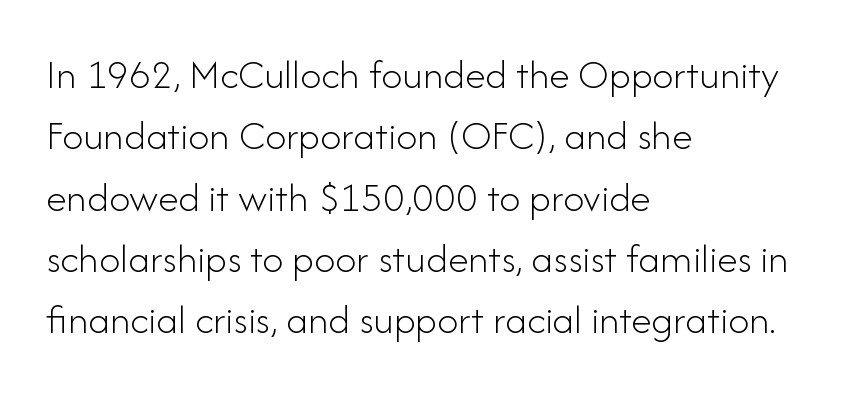
The image shows 42 px light sans-serif type, upright; set left-aligned, normal line spacing (1.46x), normal letter spacing, not underlined; low stroke contrast and a small x-height.
